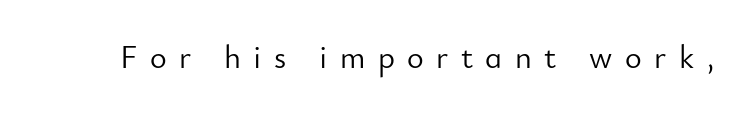
Q: Is the text bold? A: No.
Q: Is the text italic (slanted)? A: No, it is upright.
Q: Is the typeface a serif or a sans-serif typeface? A: Sans-serif.
Q: Is the text underlined? A: No.
Q: Is the spacing between letters normal or unusually wide? A: Unusually wide.
Q: Width (condensed, normal, or wide)? A: Normal.
Q: Stroke contrast? A: Low.
Q: x-height? A: Small.
Q: Monospaced? A: No.
